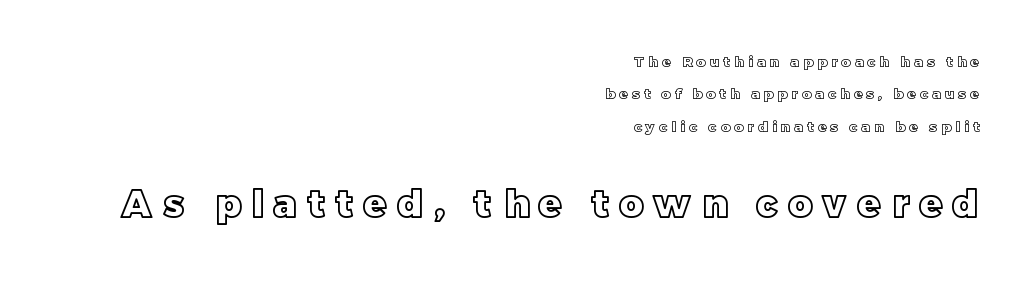
The image shows 37 px text type, upright; set right-aligned, loose line spacing (2.31x), unusually wide letter spacing (+0.3 em), not underlined; the second (bottom) block is 2.64x larger; a large x-height.
